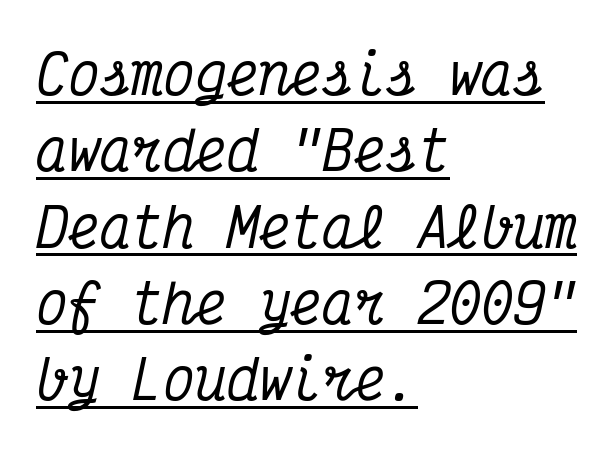
The type family on display is of the serif kind. Interline gaps are of average width in this sample. You could count columns in this text — the font is strictly monospaced. An italicized treatment has been applied to the whole sample.
